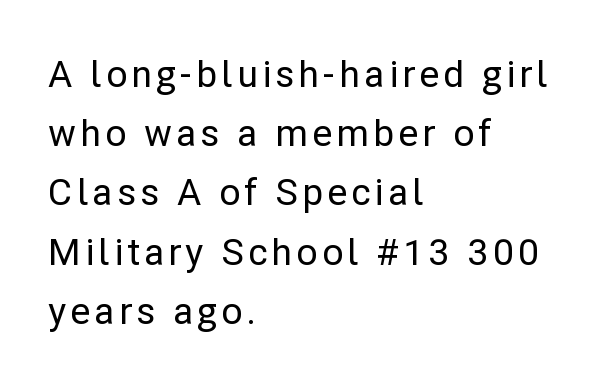
The image shows 37 px sans-serif type, upright; set left-aligned, normal line spacing (1.6x), not underlined; low stroke contrast and a medium x-height.
